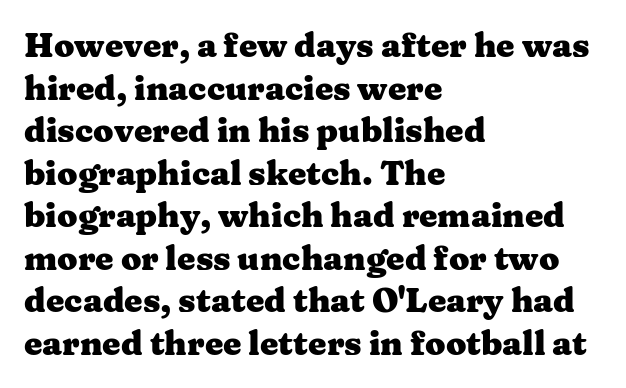
No word sits above an underline. Font category for this specimen: serif. The face used here is proportionally spaced, like ordinary book or web type. The gaps between neighbouring characters are ordinary and unremarkable.
